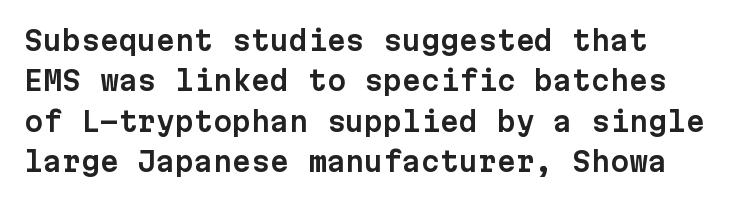
The image shows 27 px text type, upright; set normal line spacing (1.5x), normal letter spacing, not underlined.
